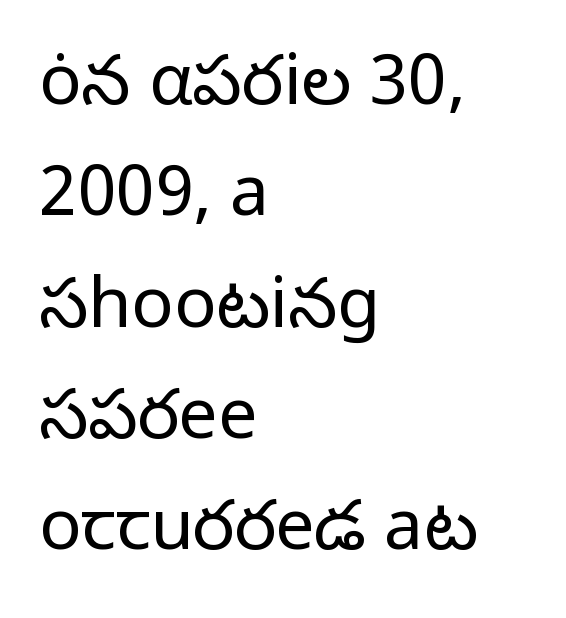
The image shows 70 px regular-weight sans-serif type, upright; set left-aligned, normal line spacing (1.59x), normal letter spacing, not underlined; low stroke contrast and a medium x-height.
